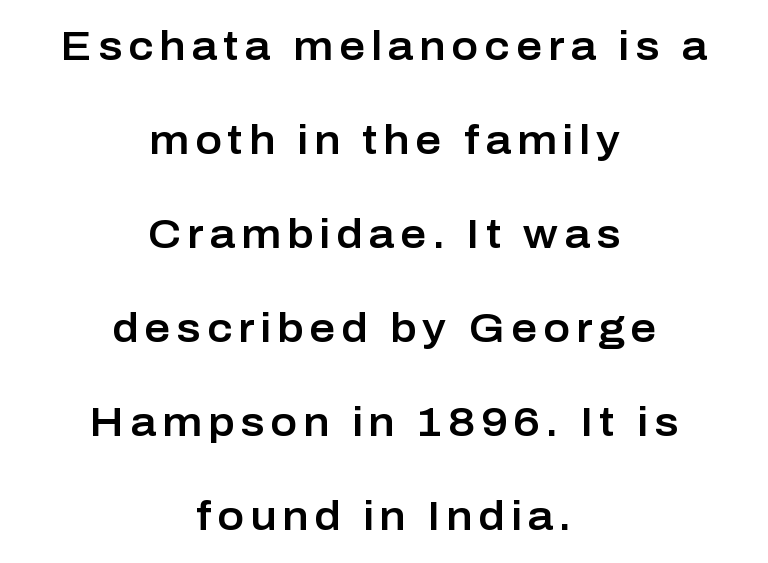
Q: Is the text italic (slanted)? A: No, it is upright.
Q: Is the typeface a serif or a sans-serif typeface? A: Sans-serif.
Q: Is the text underlined? A: No.
Q: How is the paragraph aligned? A: Centered.
Q: Is the spacing between lines tight, normal or loose? A: Loose.
Q: Width (condensed, normal, or wide)? A: Normal.
Q: Stroke contrast? A: Low.
Q: x-height? A: Medium.
Q: Monospaced? A: No.
